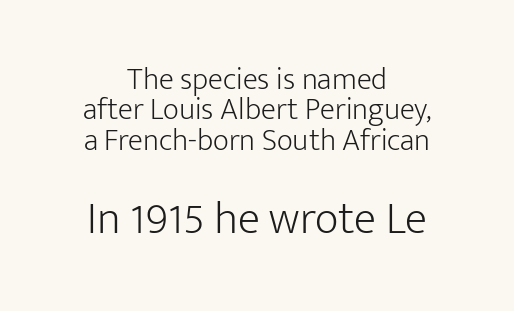
Q: Is the text bold? A: No.
Q: Is the text italic (slanted)? A: No, it is upright.
Q: Is the typeface a serif or a sans-serif typeface? A: Sans-serif.
Q: Is the text underlined? A: No.
Q: How is the paragraph aligned? A: Centered.
Q: Is the spacing between letters normal or unusually wide? A: Normal.
Q: Is the spacing between lines tight, normal or loose? A: Tight.
Q: Which block of text is set in a larger size, the first (top) or the second (bottom)? A: The second (bottom) one.
Q: Width (condensed, normal, or wide)? A: Normal.
Q: Stroke contrast? A: Low.
Q: x-height? A: Medium.
Q: Monospaced? A: No.
